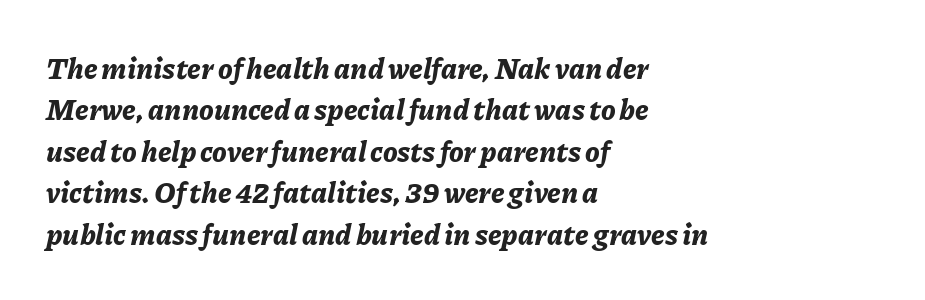
The image shows 29 px bold type, italic (leaning right); set left-aligned, normal line spacing (1.43x), normal letter spacing, not underlined; low stroke contrast and a medium x-height.
